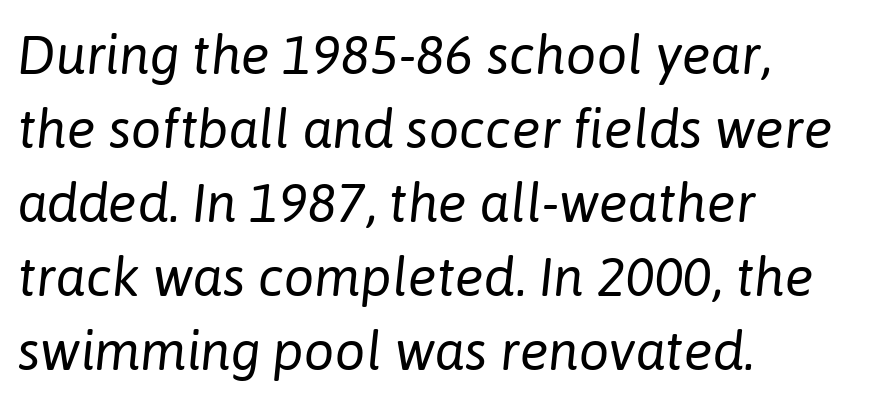
Q: Is the text bold? A: No.
Q: Is the text italic (slanted)? A: Yes, it leans right by about 6 degrees.
Q: Is the text underlined? A: No.
Q: How is the paragraph aligned? A: Left-aligned.
Q: Is the spacing between letters normal or unusually wide? A: Normal.
Q: Is the spacing between lines tight, normal or loose? A: Normal.
Q: Width (condensed, normal, or wide)? A: Normal.
Q: Stroke contrast? A: Low.
Q: x-height? A: Medium.
Q: Monospaced? A: No.
